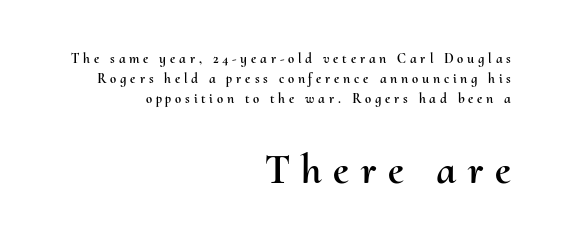
The image shows 42 px text type, upright; set right-aligned, normal line spacing (1.43x), unusually wide letter spacing (+0.27 em), not underlined; the second (bottom) block is 3.0x larger; medium stroke contrast and a small x-height.
